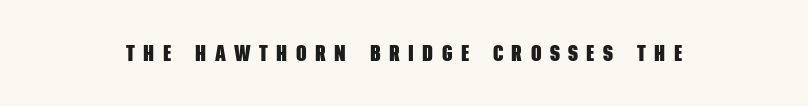
{"bold": "yes", "underline": "no", "letter_spacing": "wide", "letter_spacing_em": 0.37, "glyph_px": 23}
